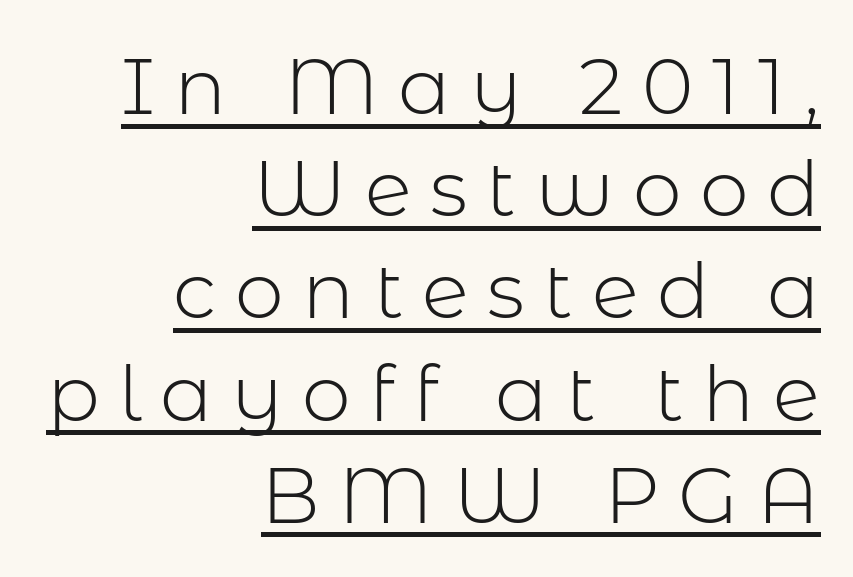
Q: Is the text bold? A: No.
Q: Is the text italic (slanted)? A: No, it is upright.
Q: Is the typeface a serif or a sans-serif typeface? A: Sans-serif.
Q: Is the text underlined? A: Yes.
Q: How is the paragraph aligned? A: Right-aligned.
Q: Is the spacing between letters normal or unusually wide? A: Unusually wide.
Q: Is the spacing between lines tight, normal or loose? A: Normal.
Q: Width (condensed, normal, or wide)? A: Normal.
Q: Stroke contrast? A: Low.
Q: x-height? A: Medium.
Q: Monospaced? A: No.
